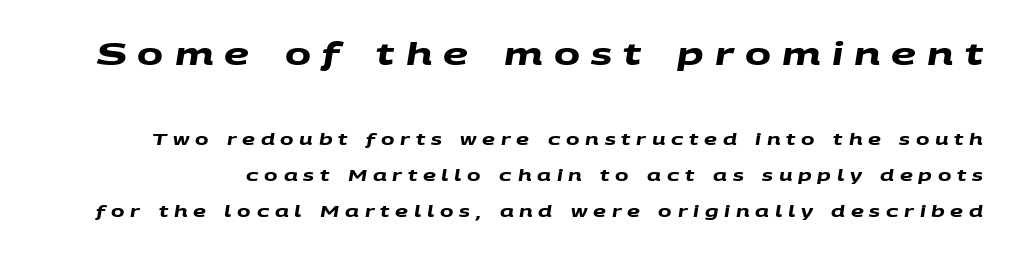
Q: Is the text bold? A: Yes.
Q: Is the typeface a serif or a sans-serif typeface? A: Sans-serif.
Q: Is the text underlined? A: No.
Q: Is the spacing between letters normal or unusually wide? A: Unusually wide.
Q: Is the spacing between lines tight, normal or loose? A: Loose.
Q: Which block of text is set in a larger size, the first (top) or the second (bottom)? A: The first (top) one.
Q: Width (condensed, normal, or wide)? A: Wide.
Q: Stroke contrast? A: Medium.
Q: x-height? A: Large.
Q: Monospaced? A: No.
